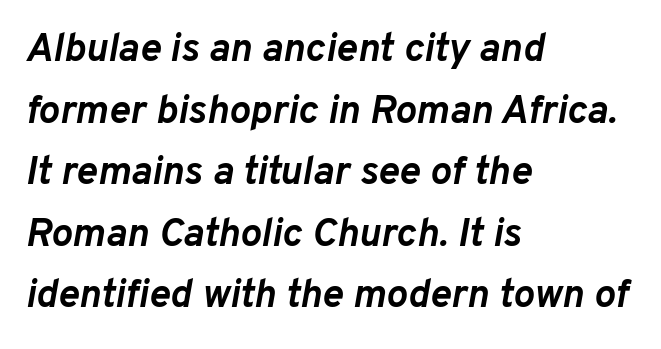
You could not count columns in this text — the font is proportionally spaced. Casual observation: everything's shoved over to the left. Decoration check: the copy has no underline. Regular leading. Does extra space separate the letters? No, they use regular spacing.
